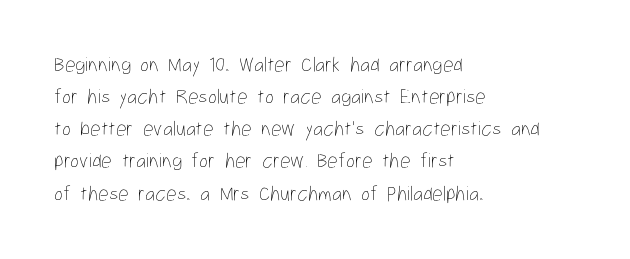
Is the block centered? No — it sits flush against the left margin. Honestly, the row spacing looks completely unremarkable. Check under the words: just untouched page. Ascenders rise straight up at ninety degrees. Nobody touched the tracking dial on this one.
